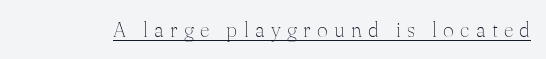
{"italic": "no", "bold": "no", "underline": "yes", "letter_spacing": "wide", "letter_spacing_em": 0.3, "glyph_px": 21}
